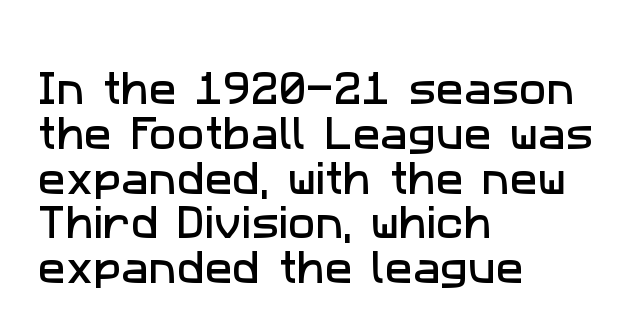
{"serif": "no", "width": "normal", "stroke_contrast": "low", "x_height": "medium", "monospaced": "no", "underline": "no", "align": "left", "line_spacing_ratio": 1.21, "letter_spacing": "normal", "letter_spacing_em": 0.0, "glyph_px": 37}
